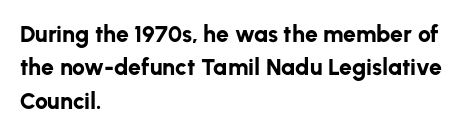
The image shows 23 px bold type, upright; set left-aligned, normal line spacing (1.45x), normal letter spacing, not underlined.
